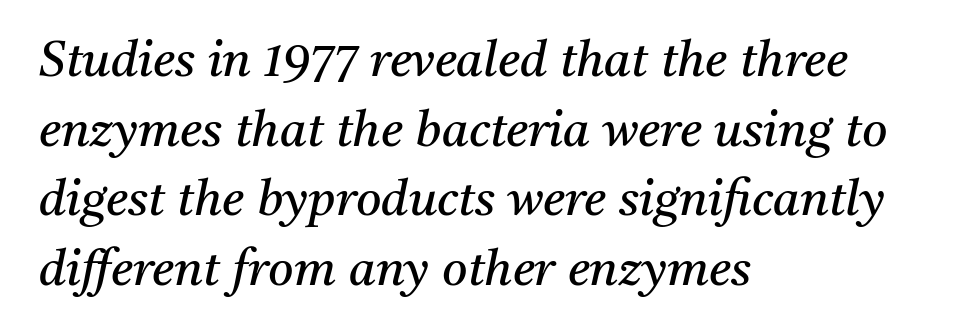
Q: Is the text bold? A: No.
Q: Is the text italic (slanted)? A: Yes, it leans right by about 11 degrees.
Q: Is the typeface a serif or a sans-serif typeface? A: Serif.
Q: Is the text underlined? A: No.
Q: How is the paragraph aligned? A: Left-aligned.
Q: Is the spacing between letters normal or unusually wide? A: Normal.
Q: Is the spacing between lines tight, normal or loose? A: Normal.
Q: Width (condensed, normal, or wide)? A: Normal.
Q: Stroke contrast? A: Medium.
Q: x-height? A: Medium.
Q: Monospaced? A: No.
